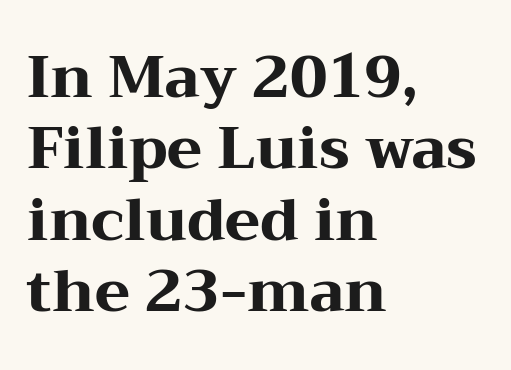
{"serif": "yes", "italic": "no", "bold": "yes", "weight": "heavy", "width": "wide", "stroke_contrast": "medium", "x_height": "medium", "monospaced": "no", "underline": "no", "align": "left", "line_spacing_ratio": 1.23, "letter_spacing": "normal", "letter_spacing_em": 0.0, "glyph_px": 58}
